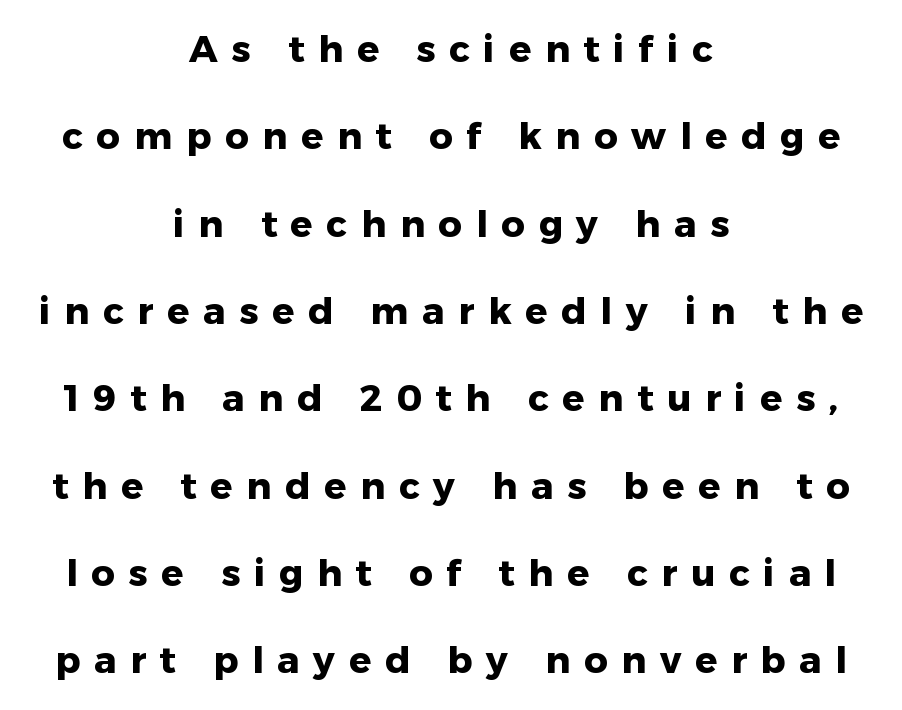
{"serif": "no", "italic": "no", "bold": "yes", "weight": "heavy", "width": "normal", "stroke_contrast": "low", "x_height": "medium", "monospaced": "no", "underline": "no", "align": "center", "line_spacing": "loose", "line_spacing_ratio": 2.36, "letter_spacing": "wide", "letter_spacing_em": 0.37, "glyph_px": 37}
